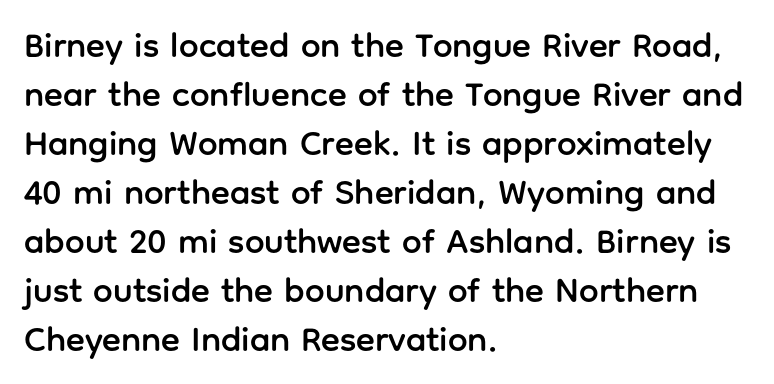
The image shows 35 px sans-serif type, upright; set left-aligned, normal line spacing (1.4x), normal letter spacing, not underlined; low stroke contrast and a medium x-height.
